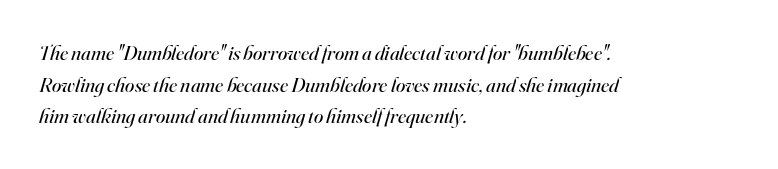
What stands out about the letter spacing? Nothing — it is the standard amount. The setting favours the left margin, as ordinary paragraphs usually do. No chunkiness to these letters — they're not bold. The block of text has a typical density, with ordinary space between rows. Designer's note — italics engaged. The passage shown is not underscored anywhere.
